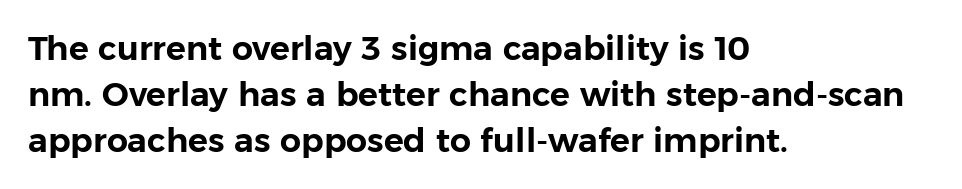
The image shows 33 px sans-serif type, upright; set left-aligned, normal line spacing (1.39x), normal letter spacing, not underlined; low stroke contrast and a medium x-height.
